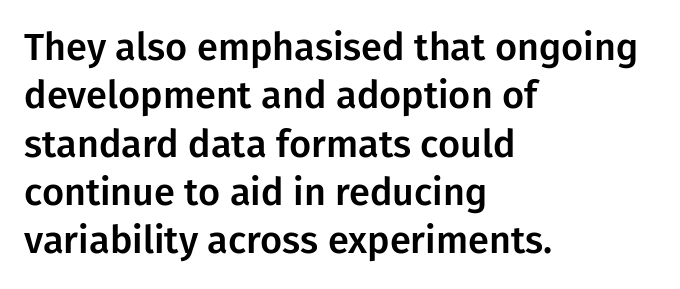
Q: Is the text italic (slanted)? A: No, it is upright.
Q: Is the typeface a serif or a sans-serif typeface? A: Sans-serif.
Q: Is the text underlined? A: No.
Q: How is the paragraph aligned? A: Left-aligned.
Q: Is the spacing between letters normal or unusually wide? A: Normal.
Q: Is the spacing between lines tight, normal or loose? A: Normal.
Q: Width (condensed, normal, or wide)? A: Normal.
Q: Stroke contrast? A: Low.
Q: x-height? A: Medium.
Q: Monospaced? A: No.
